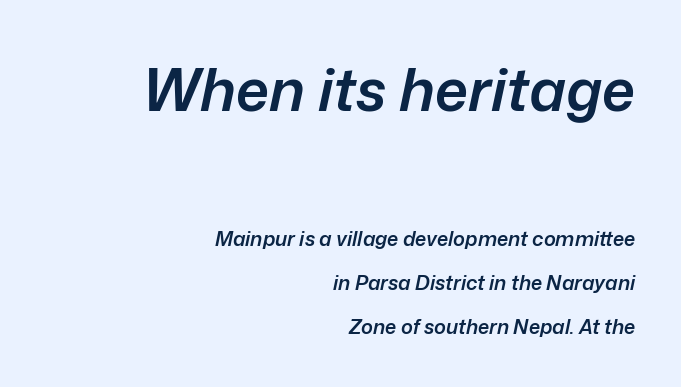
Only glyphs here, with clear space below each row. Caption: upper text group enlarged, lower text group reduced. A student would call this right alignment; a typographer would say flush right, rag left. Each letter keeps its own natural width here, so spacing adapts to shape.
